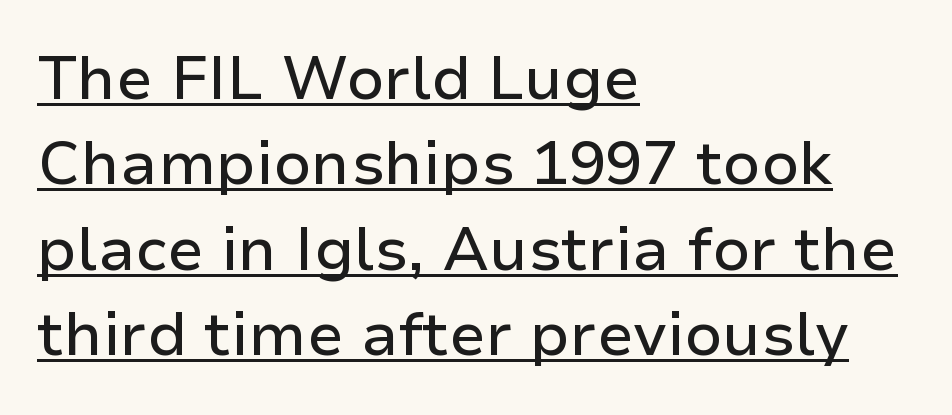
Q: Is the text italic (slanted)? A: No, it is upright.
Q: Is the typeface a serif or a sans-serif typeface? A: Sans-serif.
Q: Is the text underlined? A: Yes.
Q: How is the paragraph aligned? A: Left-aligned.
Q: Is the spacing between letters normal or unusually wide? A: Normal.
Q: Is the spacing between lines tight, normal or loose? A: Normal.
Q: Width (condensed, normal, or wide)? A: Normal.
Q: Stroke contrast? A: Low.
Q: x-height? A: Medium.
Q: Monospaced? A: No.
